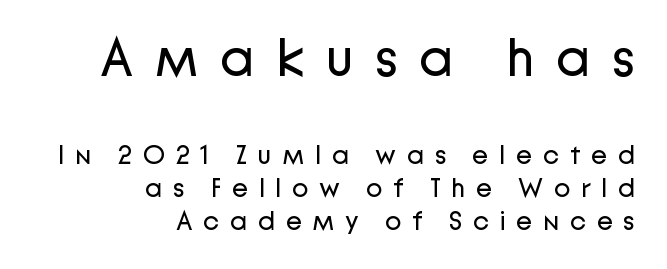
Q: Is the text bold? A: No.
Q: Is the text italic (slanted)? A: No, it is upright.
Q: Is the typeface a serif or a sans-serif typeface? A: Sans-serif.
Q: Is the text underlined? A: No.
Q: How is the paragraph aligned? A: Right-aligned.
Q: Is the spacing between letters normal or unusually wide? A: Unusually wide.
Q: Which block of text is set in a larger size, the first (top) or the second (bottom)? A: The first (top) one.
Q: Width (condensed, normal, or wide)? A: Normal.
Q: Stroke contrast? A: Low.
Q: x-height? A: Medium.
Q: Monospaced? A: No.
